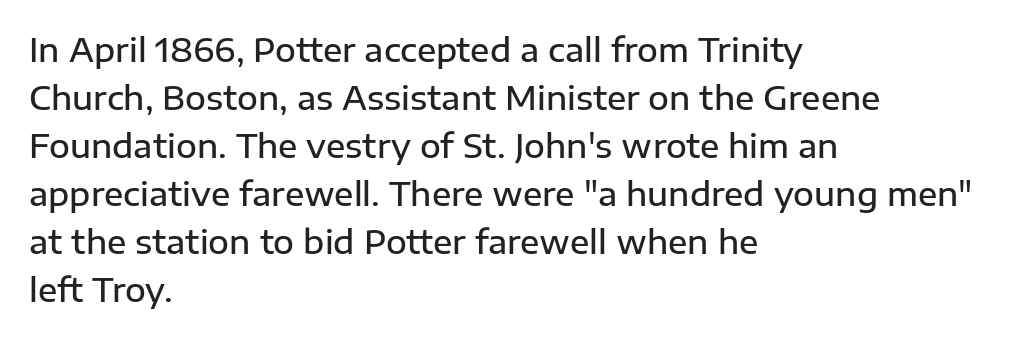
Q: Is the text bold? A: Semi-bold.
Q: Is the text italic (slanted)? A: No, it is upright.
Q: Is the typeface a serif or a sans-serif typeface? A: Sans-serif.
Q: Is the text underlined? A: No.
Q: How is the paragraph aligned? A: Left-aligned.
Q: Is the spacing between letters normal or unusually wide? A: Normal.
Q: Is the spacing between lines tight, normal or loose? A: Normal.
Q: Width (condensed, normal, or wide)? A: Normal.
Q: Stroke contrast? A: Low.
Q: x-height? A: Medium.
Q: Monospaced? A: No.
